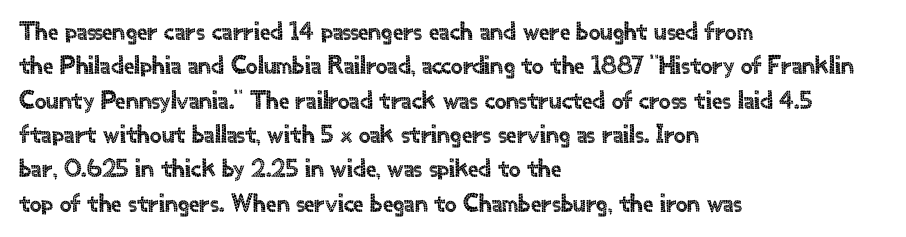
The image shows 26 px text type, upright; set left-aligned, normal line spacing (1.32x), normal letter spacing, not underlined.
